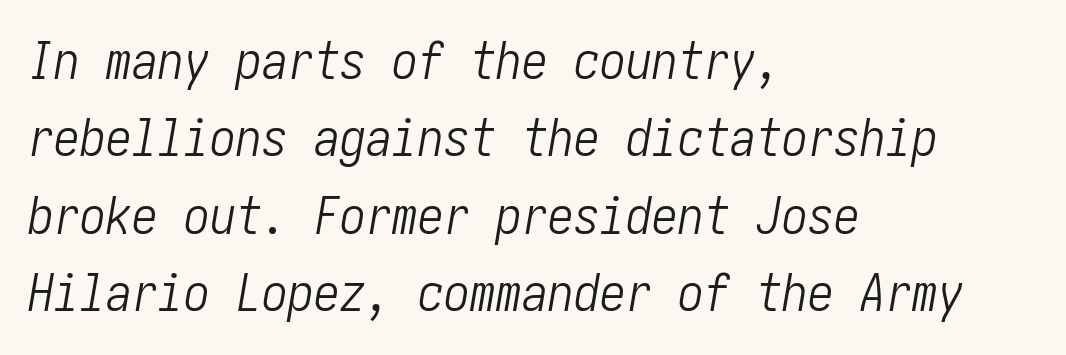
The image shows 52 px light, condensed type, italic (leaning right); set left-aligned, normal line spacing (1.49x), normal letter spacing, not underlined; low stroke contrast and a medium x-height.
